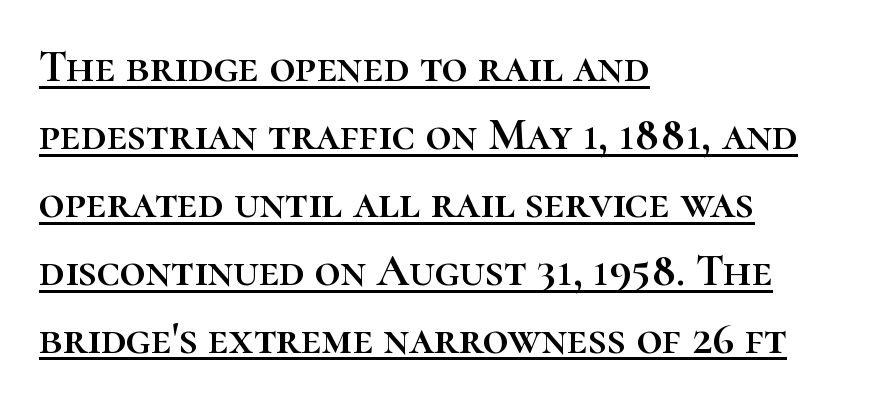
The image shows 45 px text type, upright; set left-aligned, normal line spacing (1.51x), normal letter spacing, underlined; high stroke contrast and a medium x-height.
